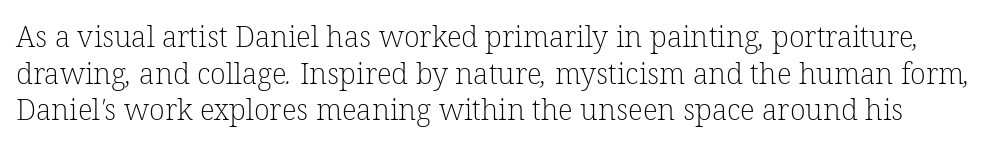
The letterforms sit shoulder to shoulder at normal distance. Note the varied advance widths — an 'i' is clearly narrower than an 'm'. You can tell from the footed stems that serif type was used. The designer left line spacing at the default. No heavy texture on the line: the type isn't bold.
